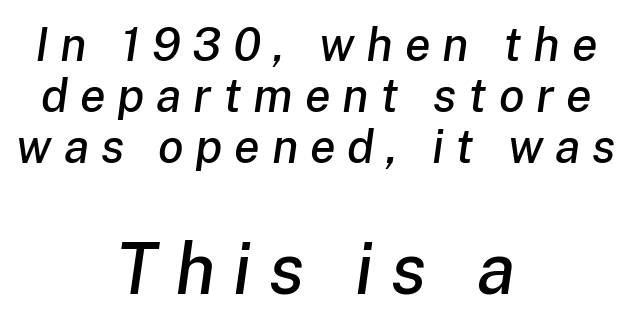
The image shows 71 px text type, italic (leaning right); set centered, tight line spacing (1.09x), unusually wide letter spacing (+0.25 em), not underlined; the second (bottom) block is 1.51x larger; low stroke contrast and a medium x-height.
